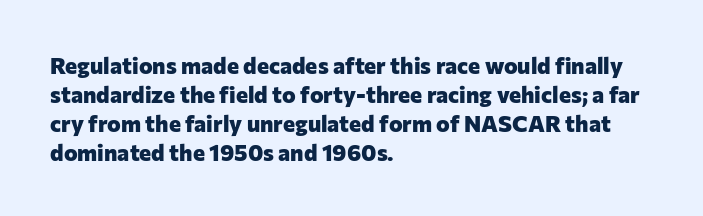
{"italic": "no", "bold": "yes", "underline": "no", "align": "left", "line_spacing": "normal", "line_spacing_ratio": 1.26, "letter_spacing": "normal", "letter_spacing_em": 0.0, "glyph_px": 23}
